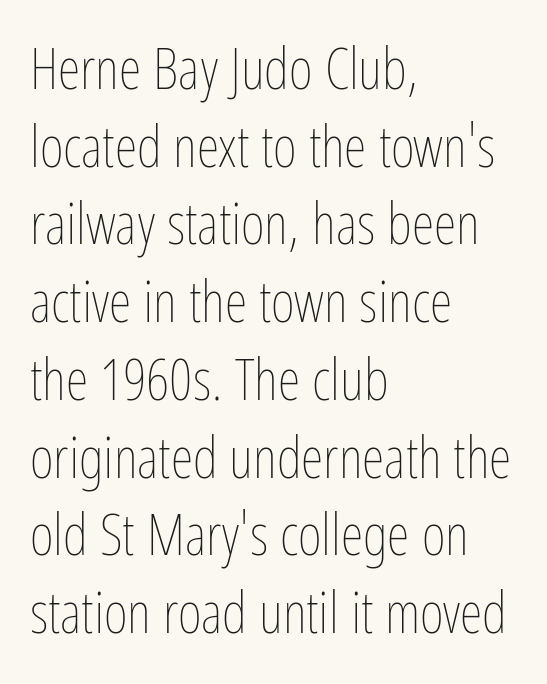
The image shows 58 px thin, condensed type, upright; set left-aligned, normal line spacing (1.34x), normal letter spacing, not underlined; low stroke contrast and a medium x-height.
